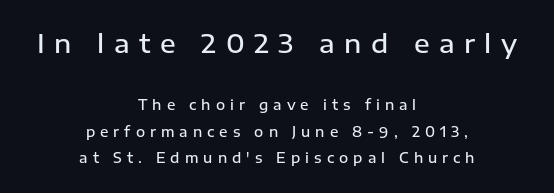
Short note: letters widely spaced. Check under the words: just untouched page. Which chunk is bigger? The first one — the top block dwarfs the bottom. Is there any slant? The stems are plumb.
